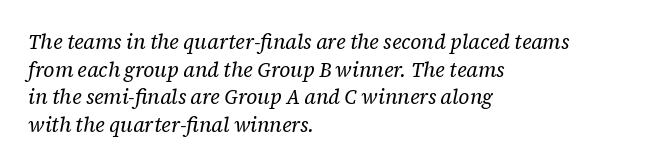
The image shows 20 px text type, italic (leaning right); set left-aligned, normal line spacing (1.38x), normal letter spacing, not underlined.
